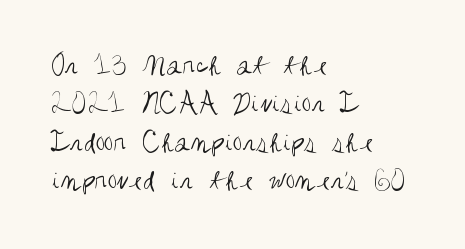
{"serif": "no", "bold": "no", "weight": "regular", "width": "condensed", "stroke_contrast": "medium", "x_height": "large", "monospaced": "no", "underline": "no", "align": "left", "line_spacing": "normal", "line_spacing_ratio": 1.28, "letter_spacing": "normal", "letter_spacing_em": 0.0, "glyph_px": 30}
